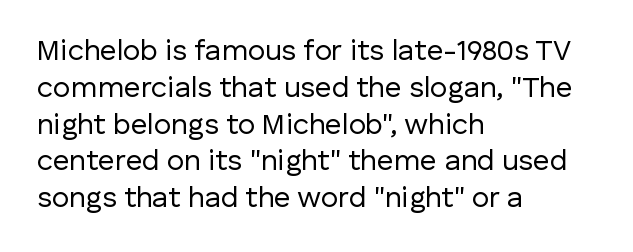
Q: Is the text bold? A: No.
Q: Is the text italic (slanted)? A: No, it is upright.
Q: Is the typeface a serif or a sans-serif typeface? A: Sans-serif.
Q: Is the text underlined? A: No.
Q: How is the paragraph aligned? A: Left-aligned.
Q: Is the spacing between letters normal or unusually wide? A: Normal.
Q: Is the spacing between lines tight, normal or loose? A: Normal.
Q: Width (condensed, normal, or wide)? A: Normal.
Q: Stroke contrast? A: Low.
Q: x-height? A: Medium.
Q: Monospaced? A: No.
